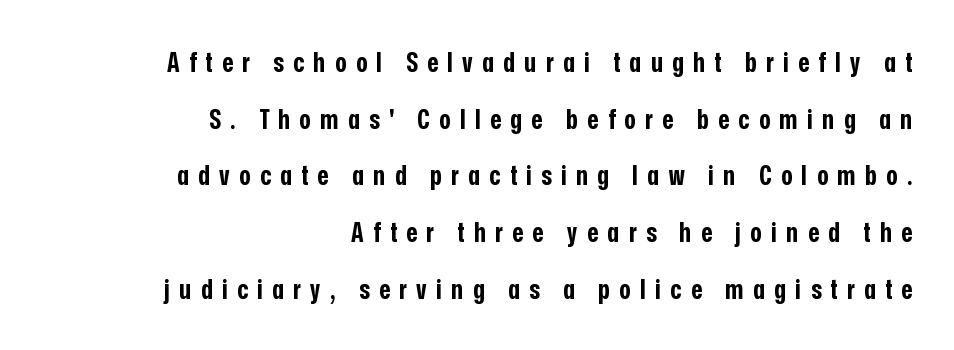
The image shows 27 px bold type, upright; set right-aligned, loose line spacing (2.1x), unusually wide letter spacing (+0.35 em), not underlined.
